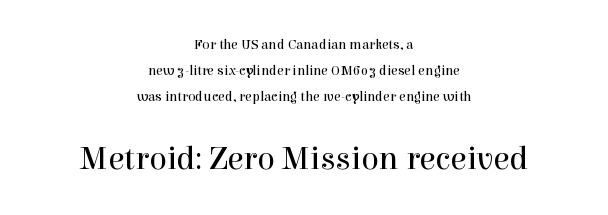
{"serif": "yes", "italic": "no", "bold": "no", "weight": "regular", "width": "normal", "x_height": "medium", "monospaced": "no", "underline": "no", "align": "center", "line_spacing_ratio": 1.84, "letter_spacing": "normal", "letter_spacing_em": 0.0, "larger_block": "second", "size_ratio": 2.36, "glyph_px": 33}
